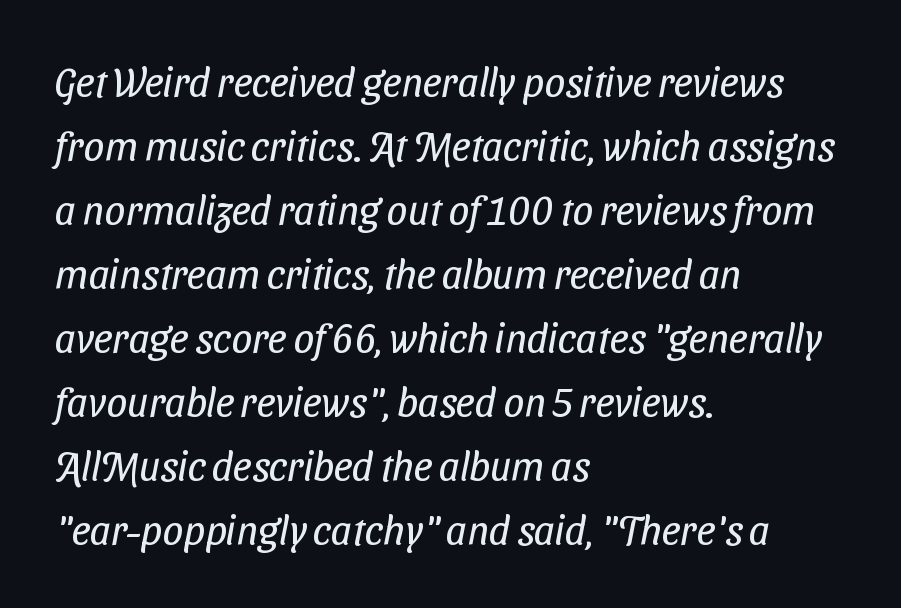
{"serif": "no", "bold": "no", "weight": "regular", "width": "condensed", "stroke_contrast": "low", "x_height": "medium", "monospaced": "no", "underline": "no", "align": "left", "line_spacing": "normal", "line_spacing_ratio": 1.56, "letter_spacing": "normal", "letter_spacing_em": 0.0, "glyph_px": 41}
